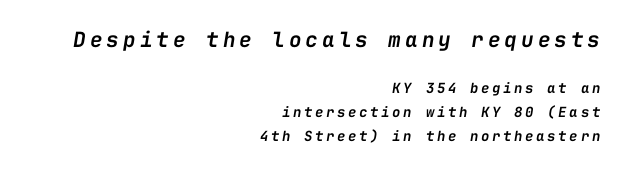
{"italic": "yes", "lean": "right", "slant_degrees": 9, "bold": "semi", "underline": "no", "align": "right", "line_spacing_ratio": 1.72, "larger_block": "first", "size_ratio": 1.5, "glyph_px": 21}
